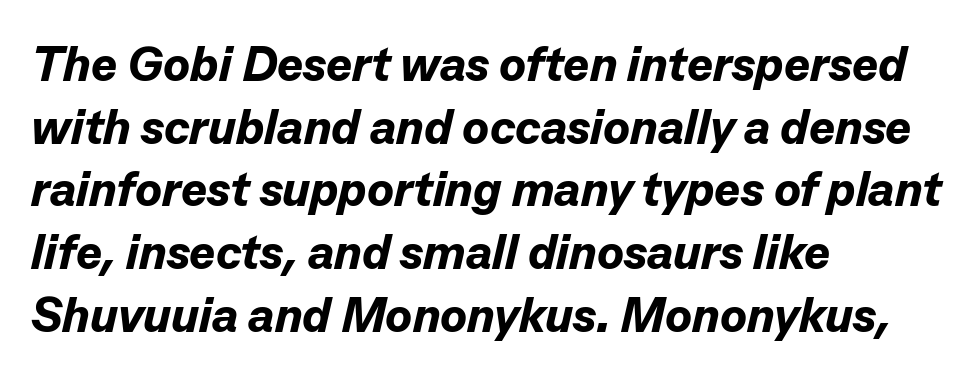
{"italic": "yes", "lean": "right", "slant_degrees": 13, "bold": "yes", "weight": "bold", "width": "normal", "stroke_contrast": "low", "x_height": "medium", "monospaced": "no", "underline": "no", "align": "left", "line_spacing": "normal", "line_spacing_ratio": 1.28, "letter_spacing": "normal", "letter_spacing_em": 0.0, "glyph_px": 49}
